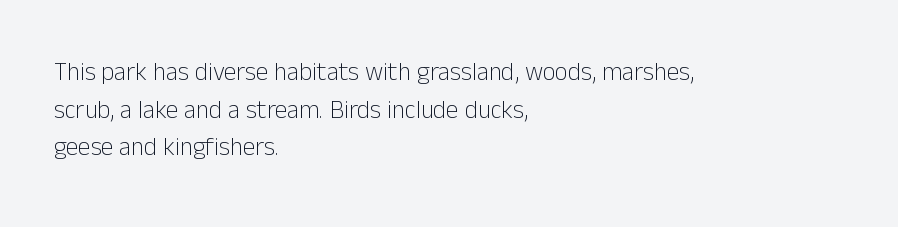
{"italic": "no", "bold": "no", "underline": "no", "align": "left", "line_spacing": "normal", "line_spacing_ratio": 1.51, "letter_spacing": "normal", "letter_spacing_em": 0.0, "glyph_px": 25}
